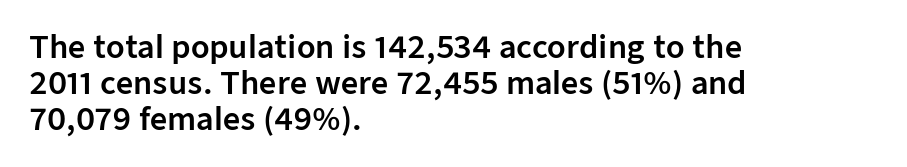
You could not count columns in this text — the font is proportionally spaced. Does the type have serifs? No, each stem ends abruptly. Is the block centered? No — it sits flush against the left margin. Nobody drew a line under any word here. Nope, not italic — everything's standing straight. The gaps between neighbouring characters are ordinary and unremarkable.
